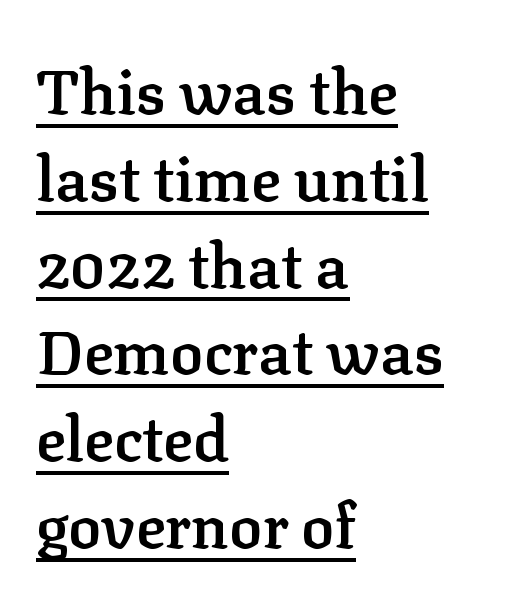
{"serif": "yes", "italic": "no", "bold": "semi", "weight": "semibold", "width": "normal", "stroke_contrast": "low", "x_height": "medium", "monospaced": "no", "underline": "yes", "align": "left", "line_spacing": "normal", "line_spacing_ratio": 1.4, "letter_spacing": "normal", "letter_spacing_em": 0.0, "glyph_px": 62}
